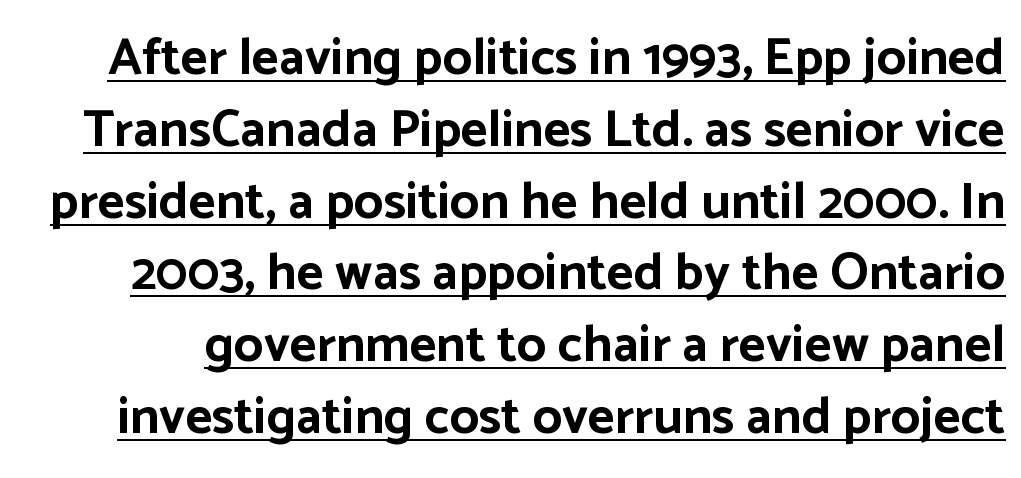
Q: Is the text bold? A: Yes.
Q: Is the text italic (slanted)? A: No, it is upright.
Q: Is the typeface a serif or a sans-serif typeface? A: Sans-serif.
Q: Is the text underlined? A: Yes.
Q: Is the spacing between letters normal or unusually wide? A: Normal.
Q: Is the spacing between lines tight, normal or loose? A: Normal.
Q: Width (condensed, normal, or wide)? A: Normal.
Q: Stroke contrast? A: Low.
Q: x-height? A: Medium.
Q: Monospaced? A: No.
